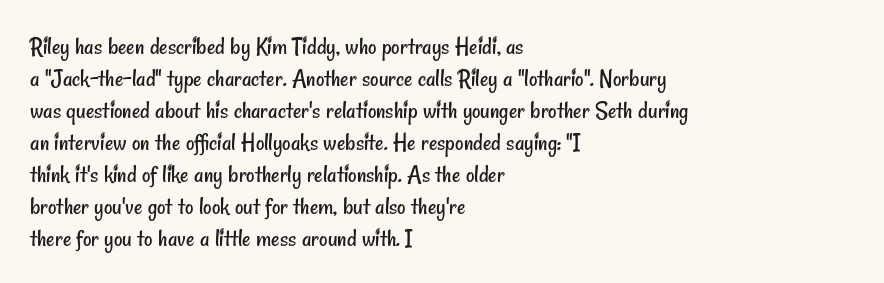
The weight tops out at a normal text grade. Casual observation: everything's shoved over to the left. The line texture is even and compact thanks to regular tracking. The zone under the glyphs is completely vacant.
